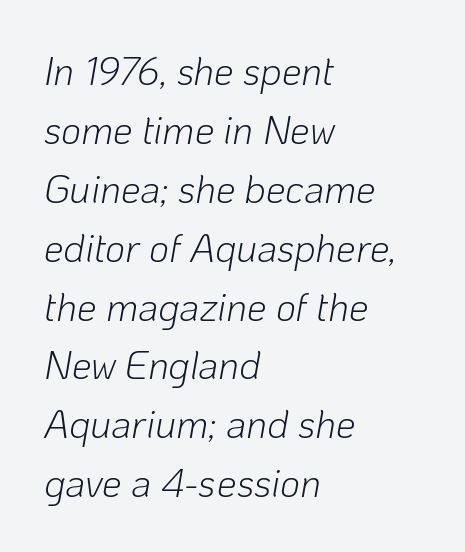
The letters are slanted; this is an italic face. The rag falls on the right side of this text block. Varying glyph widths throughout — classic text-font behaviour. A bare baseline throughout the passage. The strokes carry an ordinary text weight at most. Summary of vertical rhythm: regular, with standard interline spacing.
